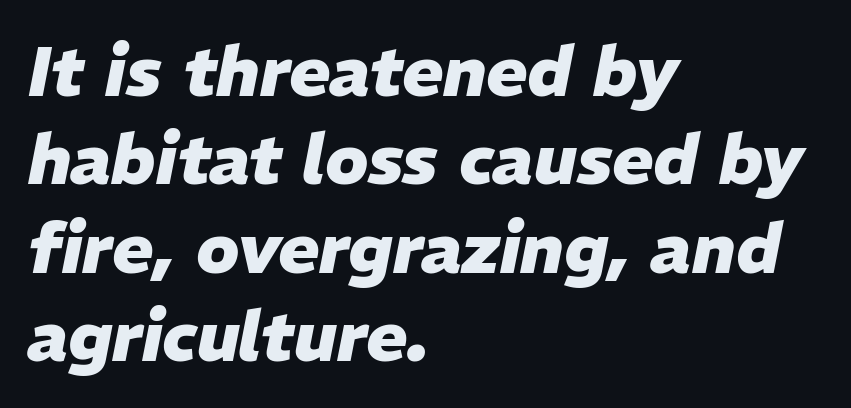
The image shows 69 px heavy type, italic (leaning right); set left-aligned, normal line spacing (1.28x), normal letter spacing, not underlined; low stroke contrast and a medium x-height.
